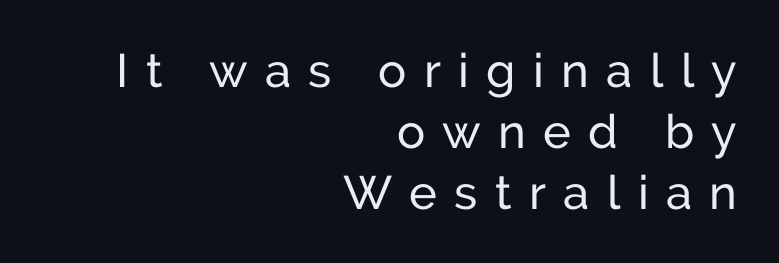
Q: Is the text italic (slanted)? A: No, it is upright.
Q: Is the typeface a serif or a sans-serif typeface? A: Sans-serif.
Q: Is the text underlined? A: No.
Q: How is the paragraph aligned? A: Right-aligned.
Q: Is the spacing between letters normal or unusually wide? A: Unusually wide.
Q: Is the spacing between lines tight, normal or loose? A: Normal.
Q: Width (condensed, normal, or wide)? A: Normal.
Q: Stroke contrast? A: Low.
Q: x-height? A: Medium.
Q: Monospaced? A: No.
